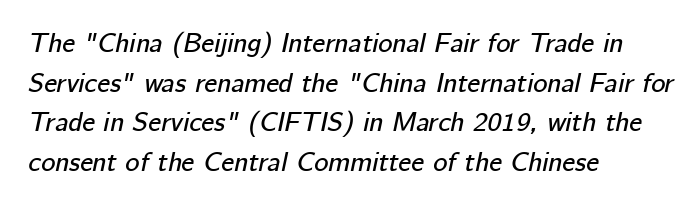
Q: Is the text italic (slanted)? A: Yes, it leans right by about 12 degrees.
Q: Is the text underlined? A: No.
Q: How is the paragraph aligned? A: Left-aligned.
Q: Is the spacing between letters normal or unusually wide? A: Normal.
Q: Is the spacing between lines tight, normal or loose? A: Normal.
